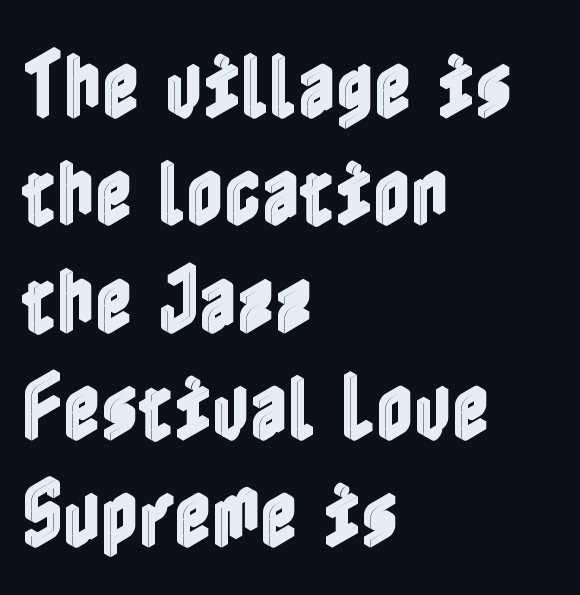
The image shows 73 px condensed type, upright; set left-aligned, normal line spacing (1.47x), normal letter spacing, not underlined; a medium x-height.
